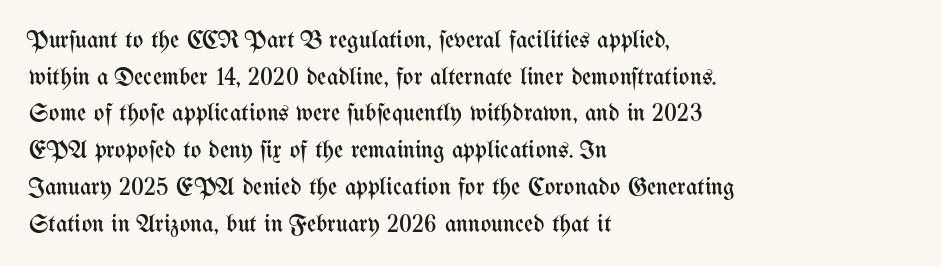
Weight: in the light-to-regular range. In CSS terms this would be text-align: left. The letters stand straight up with perfectly vertical stems. Each new line begins a customary step beneath the previous one. Characters follow at the spacing the type designer built in.
